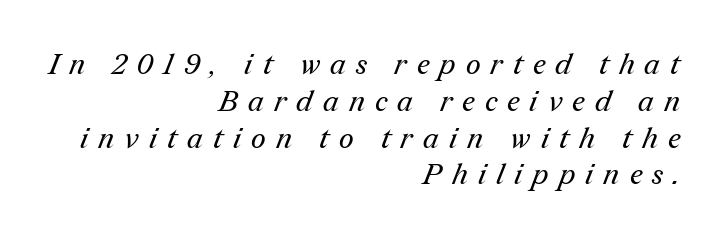
The face looks like a standard text weight, possibly lighter. The passage shown is typed in a proportional face where columns would drift. The lines in this sample share a right terminus and differ only in where they begin. Baseline-to-baseline distance is the conventional proportion of letter height. This rendering employs a face with finishing strokes, i.e., a serif. Look at the tracking — it's clearly loosened, letters drifting apart.
